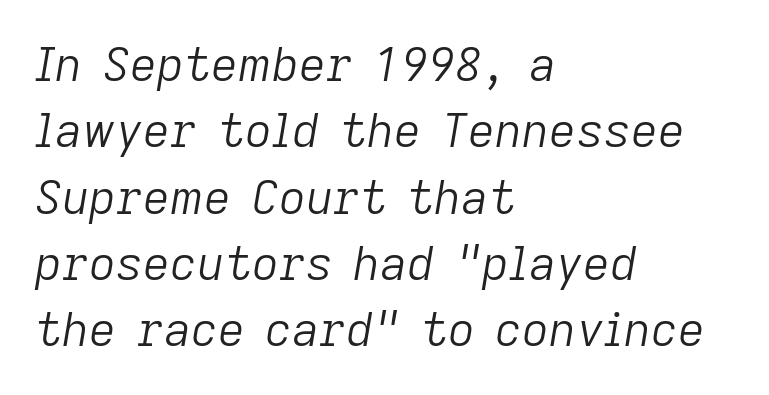
Stroke mass is kept to a normal reading level or below. In terms of letterspacing, this is plain default setting. Words float on clear page, feet unadorned. A typesetter would call this proportional, since set widths differ per character. This sample keeps an unexceptional amount of space between lines.
